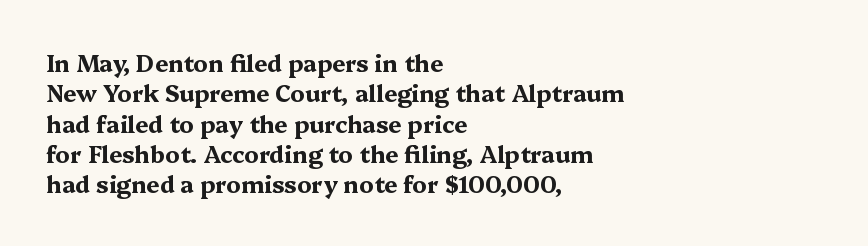
The image shows 23 px bold type, upright; set left-aligned, normal line spacing (1.32x), normal letter spacing, not underlined.
